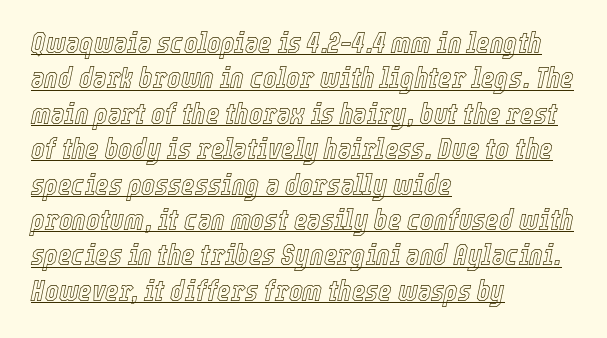
{"italic": "yes", "lean": "right", "slant_degrees": 12, "width": "condensed", "x_height": "medium", "monospaced": "no", "underline": "yes", "align": "left", "line_spacing_ratio": 1.22, "letter_spacing": "normal", "letter_spacing_em": 0.0, "glyph_px": 29}
